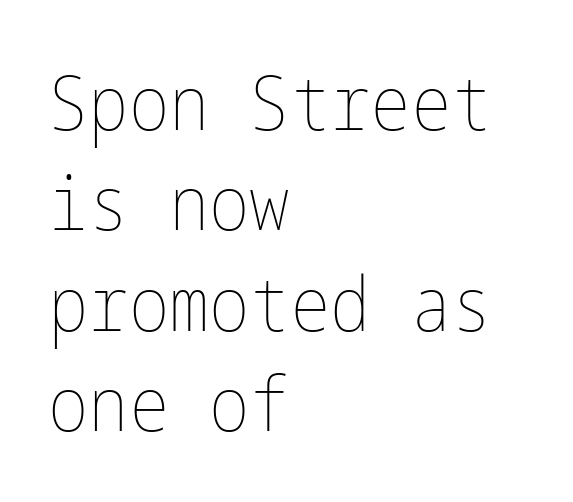
Posture: vertical. You could call the tracking neutral — neither tight nor loose. The designer left line spacing at the default. Which margin do the lines hug? The left one — the right edge is uneven. Heaviness? Minimal to ordinary, like unemphasized prose. A bare baseline throughout the passage.
